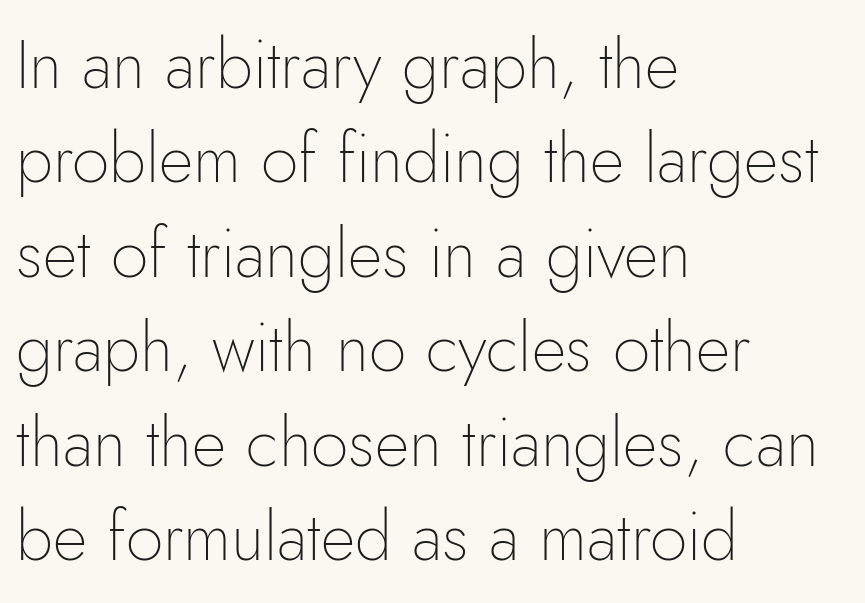
The image shows 67 px thin sans-serif type, upright; set left-aligned, normal line spacing (1.41x), normal letter spacing, not underlined; low stroke contrast and a small x-height.
